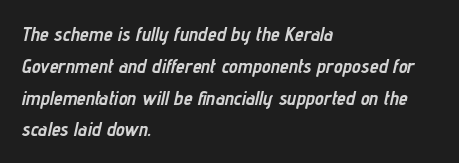
Its strokes are broad and dark, the hallmark of bold type. Whoever set this chose a conventional vertical rhythm. These lines keep a tight, regular rhythm from letter to letter. Teacher's note: observe the even left margin — that is flush-left alignment.
